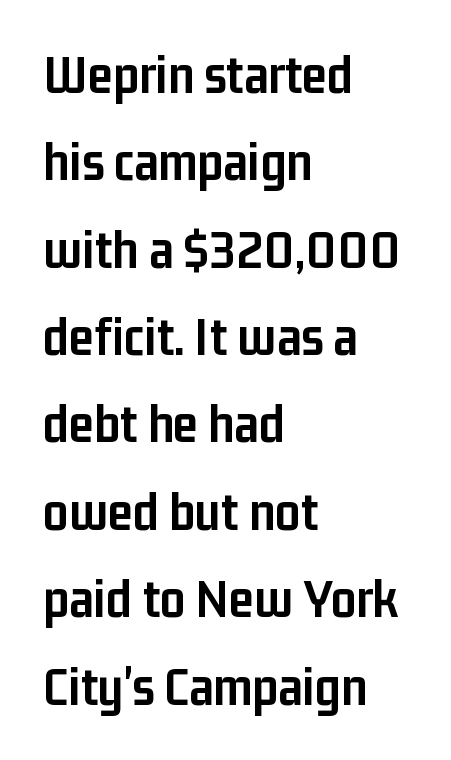
The image shows 56 px semibold, condensed sans-serif type, upright; set left-aligned, normal line spacing (1.56x), normal letter spacing, not underlined; low stroke contrast and a medium x-height.
